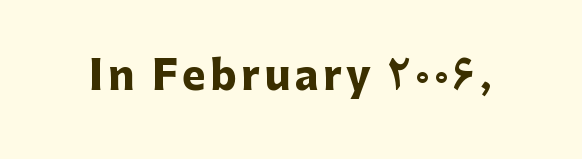
The image shows 40 px heavy sans-serif type, upright; set not underlined; low stroke contrast and a medium x-height.
